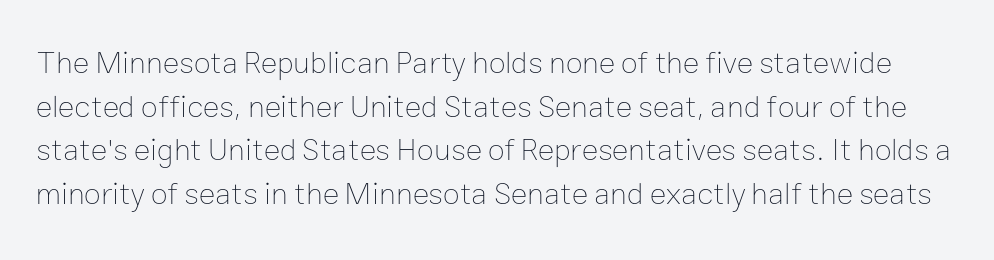
Descenders are the only things crossing below the line. A typesetter would mark this as roman, not italic. A typesetter would call this proportional, since set widths differ per character. The tracking reads as untouched default to a designer's eye. One glance says typical: line gaps are just what's usual.
